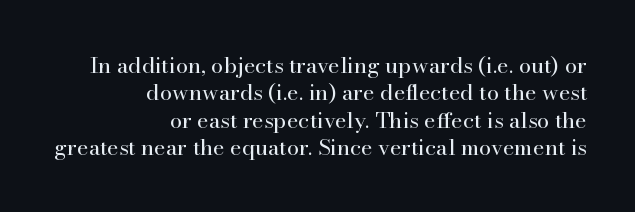
Q: Is the text bold? A: No.
Q: Is the text italic (slanted)? A: No, it is upright.
Q: Is the text underlined? A: No.
Q: How is the paragraph aligned? A: Right-aligned.
Q: Is the spacing between letters normal or unusually wide? A: Normal.
